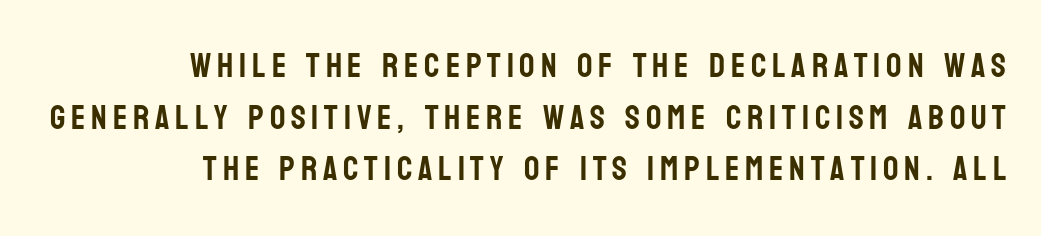
Regarding leading, the lines here are spaced in the standard way. Glance below the letters and you will spot only blank space. Each letter keeps its own natural width here, so spacing adapts to shape. The setting favours the right margin, as signatures and pull-quotes sometimes do.
